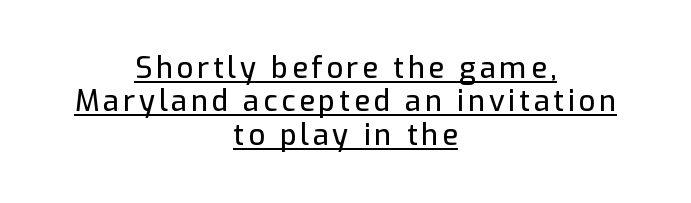
Q: Is the text italic (slanted)? A: No, it is upright.
Q: Is the typeface a serif or a sans-serif typeface? A: Sans-serif.
Q: Is the text underlined? A: Yes.
Q: How is the paragraph aligned? A: Centered.
Q: Is the spacing between lines tight, normal or loose? A: Tight.
Q: Width (condensed, normal, or wide)? A: Normal.
Q: Stroke contrast? A: Low.
Q: x-height? A: Medium.
Q: Monospaced? A: No.
